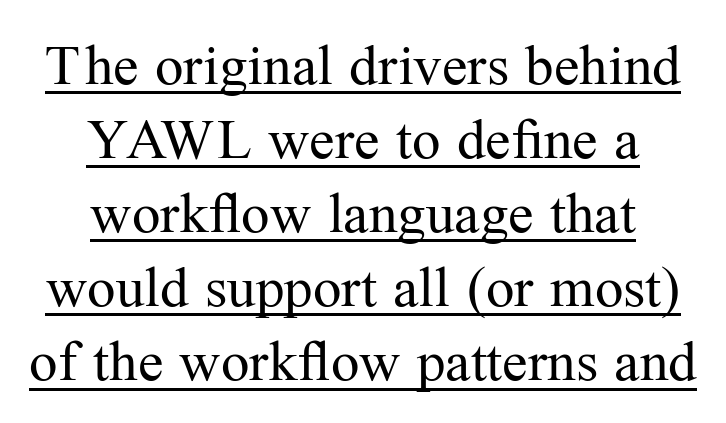
Q: Is the text bold? A: No.
Q: Is the text italic (slanted)? A: No, it is upright.
Q: Is the typeface a serif or a sans-serif typeface? A: Serif.
Q: Is the text underlined? A: Yes.
Q: How is the paragraph aligned? A: Centered.
Q: Is the spacing between letters normal or unusually wide? A: Normal.
Q: Is the spacing between lines tight, normal or loose? A: Normal.
Q: Width (condensed, normal, or wide)? A: Normal.
Q: Stroke contrast? A: Medium.
Q: x-height? A: Medium.
Q: Monospaced? A: No.
